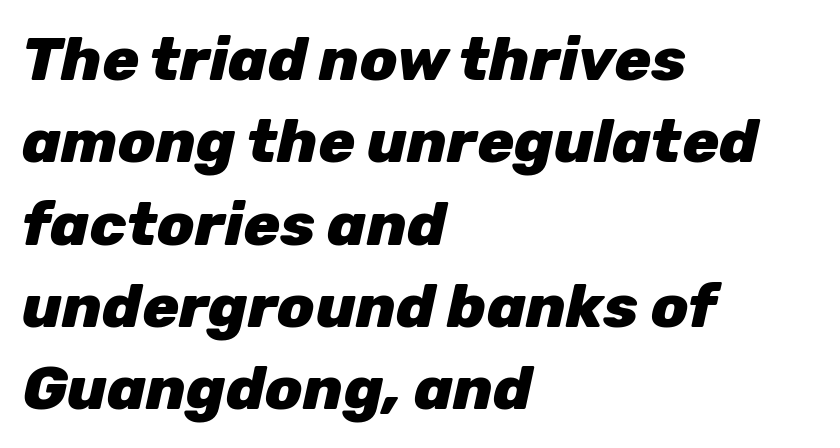
These lines stack with their left ends in a neat column. Honestly, the letter spacing is just normal — you wouldn't notice it. Note the varied advance widths — an 'i' is clearly narrower than an 'm'. Glance below the letters and you will spot only blank space. In terms of weight, the rendering is a true, heavy bold. Rows of type keep a routine distance in the vertical direction.
